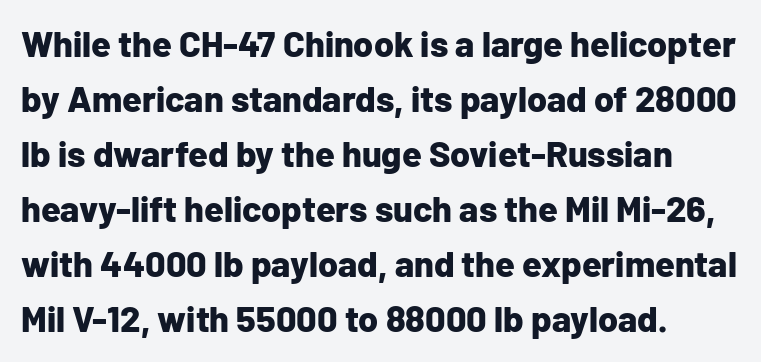
The type sits square on the baseline with zero lean. Does the leading feel generous? No, just average. Typesetter's note: full bold, strokes at maximum text heaviness. Note: no serifs on the glyphs.
